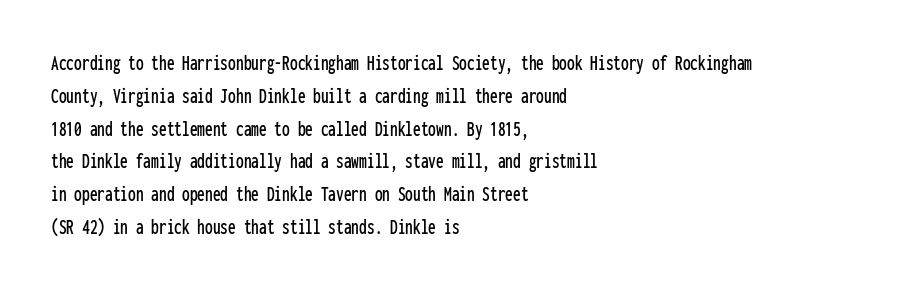
The image shows 22 px text type, upright; set left-aligned, normal line spacing (1.49x), normal letter spacing, not underlined.
